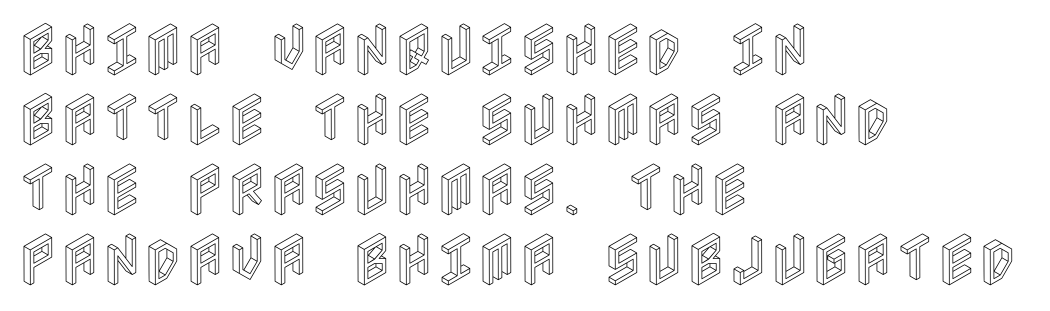
Q: Is the text italic (slanted)? A: No, it is upright.
Q: Is the text underlined? A: No.
Q: How is the paragraph aligned? A: Left-aligned.
Q: Is the spacing between letters normal or unusually wide? A: Normal.
Q: Width (condensed, normal, or wide)? A: Condensed.
Q: x-height? A: Large.
